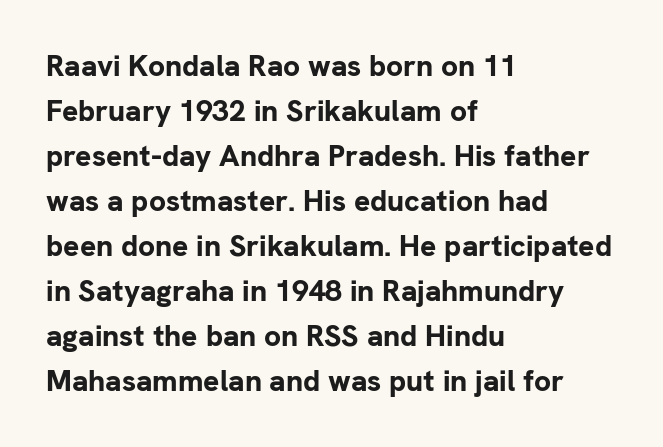
{"serif": "no", "italic": "no", "bold": "yes", "weight": "bold", "width": "normal", "stroke_contrast": "low", "x_height": "medium", "monospaced": "no", "underline": "no", "align": "left", "line_spacing": "normal", "line_spacing_ratio": 1.5, "letter_spacing": "normal", "letter_spacing_em": 0.0, "glyph_px": 30}
